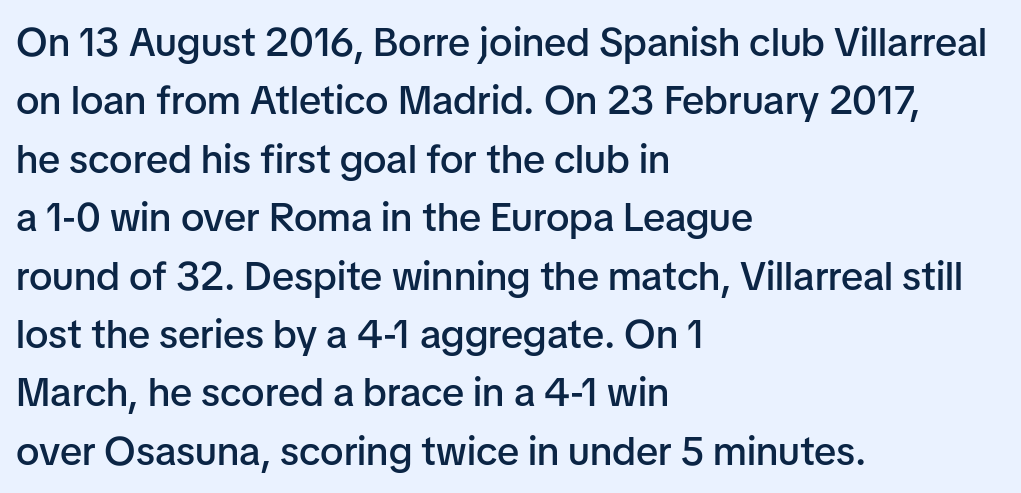
In terms of weight, the rendering is demibold, just under bold. Vertically, the passage feels balanced, rows spaced as you'd expect. No feet cap the strokes, marking this as sans-serif type. The lettering holds an erect, upright posture throughout. These lines are rendered in a variable-pitch font. Nobody touched the tracking dial on this one.
